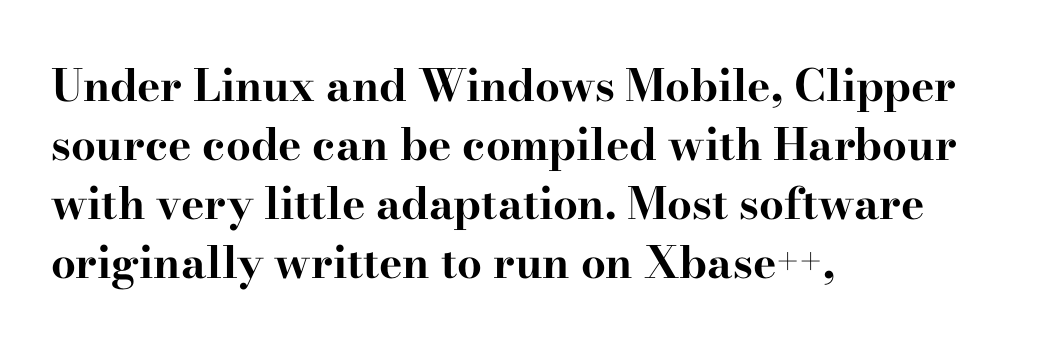
Quick note: interline space is typical. Examine the stroke ends and you'll spot serifs. The gap between lines stays unmarked. The passage shown is typed in a proportional face where columns would drift. This is heavy type, rendered in bold. Spacing between characters is what you'd get straight out of the box.
